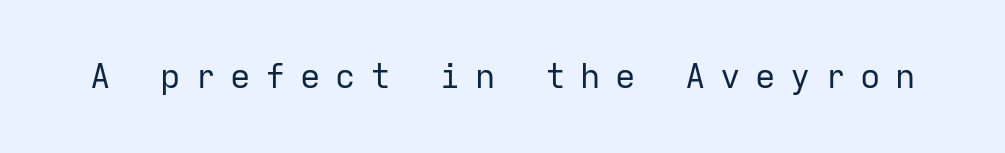
Q: Is the text bold? A: No.
Q: Is the text italic (slanted)? A: No, it is upright.
Q: Is the typeface a serif or a sans-serif typeface? A: Sans-serif.
Q: Is the text underlined? A: No.
Q: Is the spacing between letters normal or unusually wide? A: Unusually wide.
Q: Width (condensed, normal, or wide)? A: Normal.
Q: Stroke contrast? A: Low.
Q: x-height? A: Medium.
Q: Monospaced? A: Yes.
